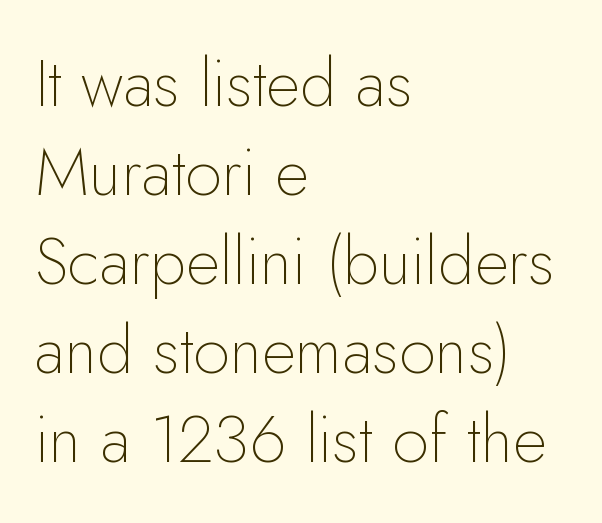
{"serif": "no", "italic": "no", "bold": "no", "weight": "thin", "width": "normal", "stroke_contrast": "low", "x_height": "small", "monospaced": "no", "underline": "no", "align": "left", "line_spacing": "normal", "line_spacing_ratio": 1.35, "letter_spacing": "normal", "letter_spacing_em": 0.0, "glyph_px": 66}
